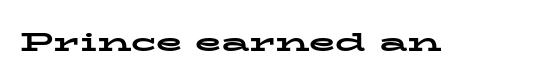
The image shows 27 px bold type, upright; set normal letter spacing, not underlined.
